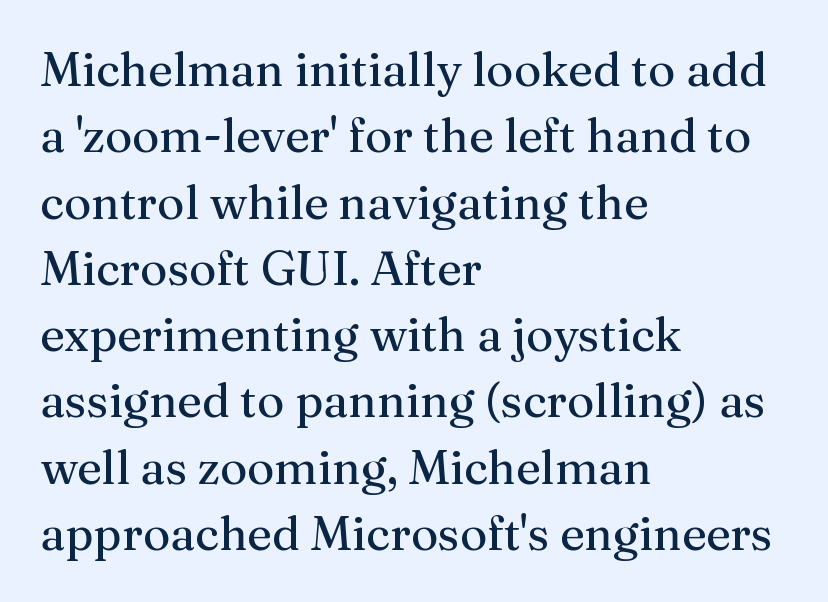
Q: Is the text bold? A: No.
Q: Is the text italic (slanted)? A: No, it is upright.
Q: Is the typeface a serif or a sans-serif typeface? A: Serif.
Q: Is the text underlined? A: No.
Q: How is the paragraph aligned? A: Left-aligned.
Q: Is the spacing between letters normal or unusually wide? A: Normal.
Q: Is the spacing between lines tight, normal or loose? A: Normal.
Q: Width (condensed, normal, or wide)? A: Normal.
Q: Stroke contrast? A: Medium.
Q: x-height? A: Medium.
Q: Monospaced? A: No.
